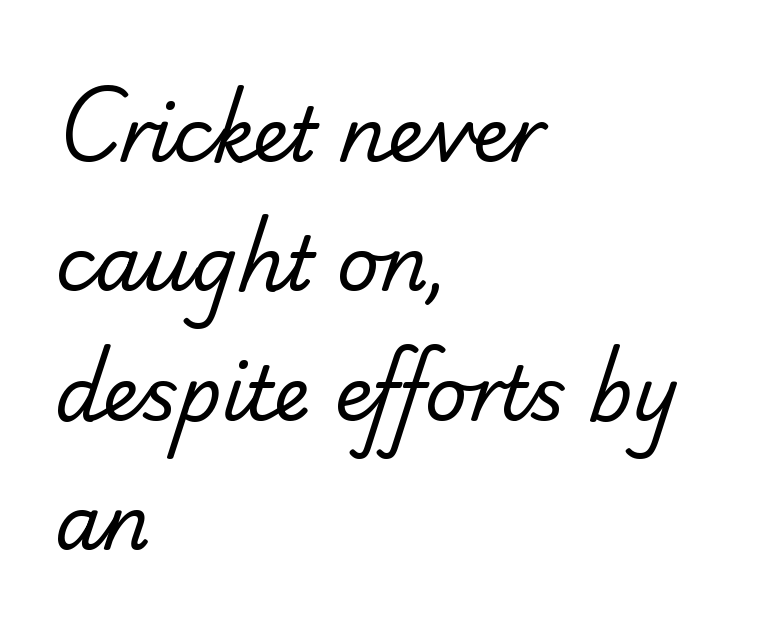
{"serif": "no", "bold": "no", "weight": "regular", "width": "normal", "stroke_contrast": "low", "x_height": "small", "monospaced": "no", "underline": "no", "align": "left", "line_spacing_ratio": 1.75, "letter_spacing": "normal", "letter_spacing_em": 0.0, "glyph_px": 74}
